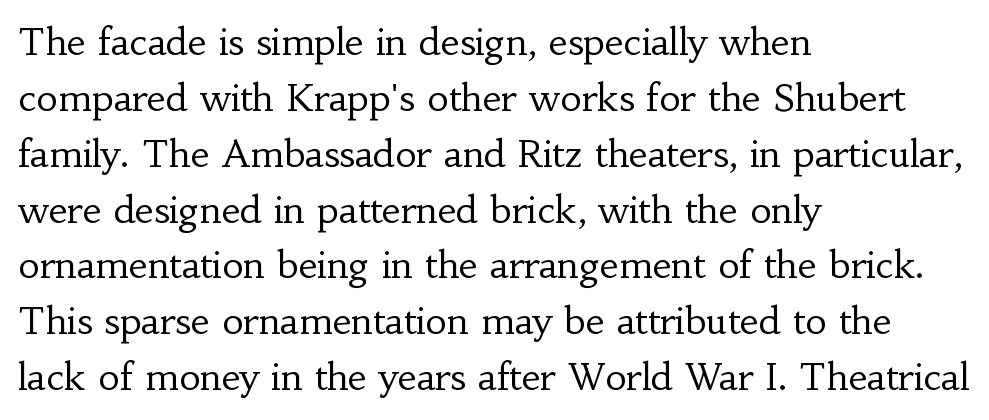
The image shows 37 px regular-weight serif type, upright; set left-aligned, normal line spacing (1.51x), normal letter spacing, not underlined; low stroke contrast and a small x-height.
